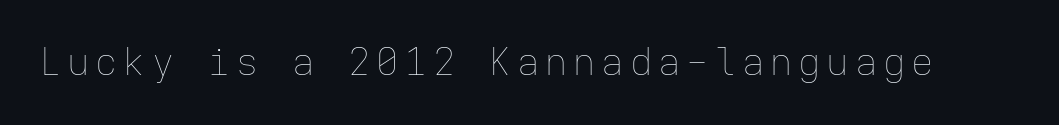
{"italic": "no", "bold": "no", "weight": "thin", "width": "normal", "stroke_contrast": "low", "x_height": "medium", "monospaced": "yes", "underline": "no", "glyph_px": 37}
